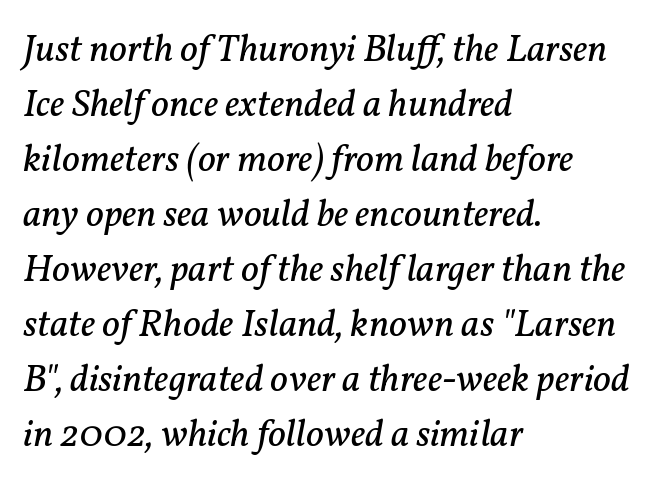
{"serif": "yes", "italic": "yes", "lean": "right", "slant_degrees": 11, "bold": "no", "weight": "regular", "width": "normal", "stroke_contrast": "low", "x_height": "medium", "monospaced": "no", "underline": "no", "align": "left", "line_spacing": "normal", "line_spacing_ratio": 1.41, "letter_spacing": "normal", "letter_spacing_em": 0.0, "glyph_px": 39}
